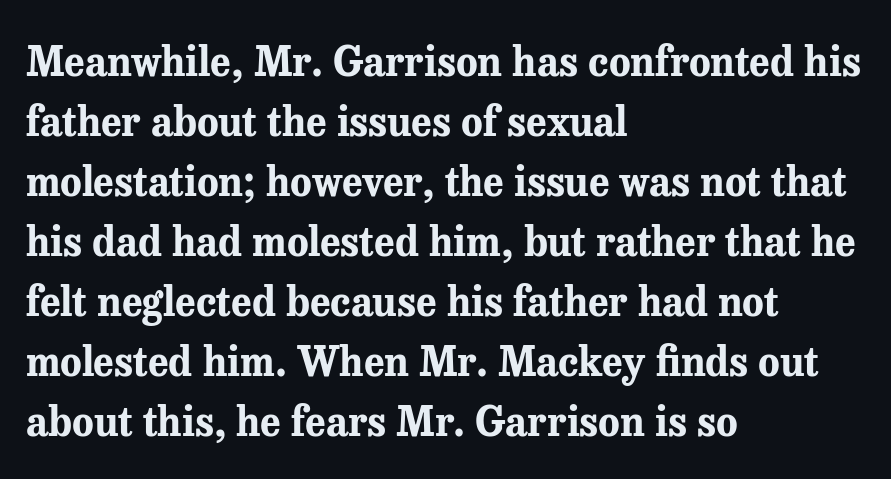
In CSS terms this would be text-align: left. The typesetting leans heavy: a genuine bold. These lines are composed in type with serifs. Honestly, there is no underline to notice here at all. The rendering uses natural spacing where letterforms have individual widths. Reading down the column, the eye jumps a familiar distance to each next line.
